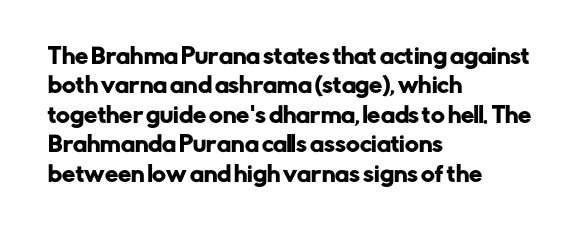
If you drew a ruler down the left edge, every line would touch it. The foot of each line stays bare and open. What's the leading like? Ordinary, nothing unusual. The axis of the letterforms is exactly vertical. Observe the ordinary spacing: letters are neighbours, not strangers.
